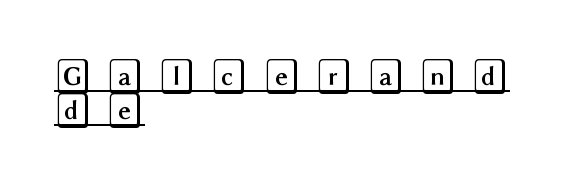
Loose tracking; the words dissolve into strings of separated letters. The letters stand upright; this is a roman face. Compared with undecorated copy, this sample adds a rule below the words. The compositor pushed each line to the left boundary. Baseline-to-baseline distance is barely more than the letter height.
